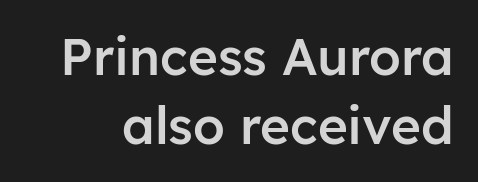
The image shows 51 px semibold sans-serif type, upright; set normal line spacing (1.36x), normal letter spacing, not underlined; low stroke contrast and a medium x-height.
